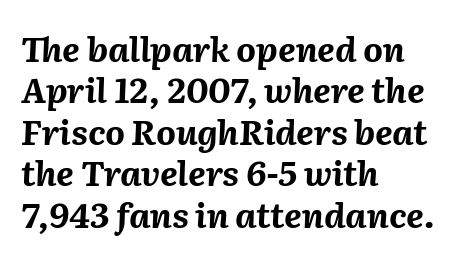
Short and long lines alike share a common starting point at left. Tracking value appears to be zero — textbook default spacing. The specimen omits any rule beneath the text block's lines. You can tell it's italic because the verticals aren't actually vertical.
